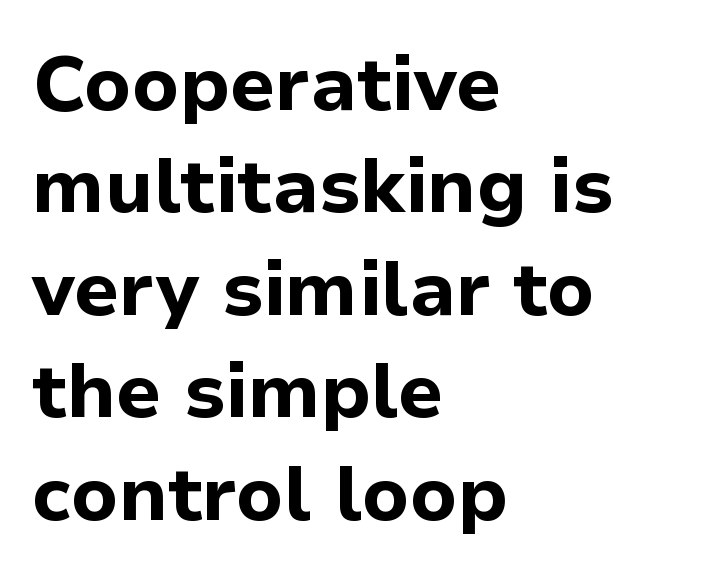
{"serif": "no", "italic": "no", "bold": "yes", "weight": "bold", "width": "normal", "stroke_contrast": "low", "x_height": "medium", "monospaced": "no", "underline": "no", "align": "left", "line_spacing": "normal", "line_spacing_ratio": 1.33, "letter_spacing": "normal", "letter_spacing_em": 0.0, "glyph_px": 77}
